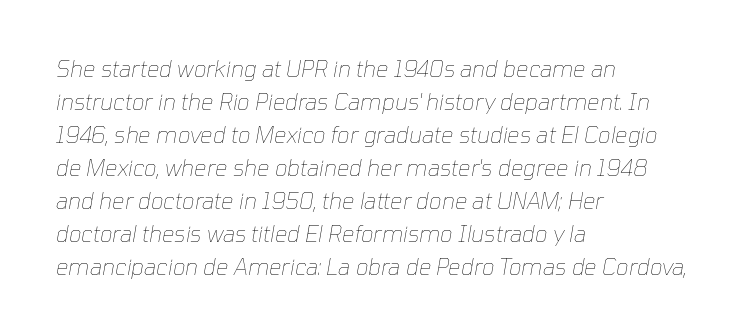
The image shows 22 px text type, italic (leaning right); set left-aligned, normal line spacing (1.5x), normal letter spacing, not underlined.
